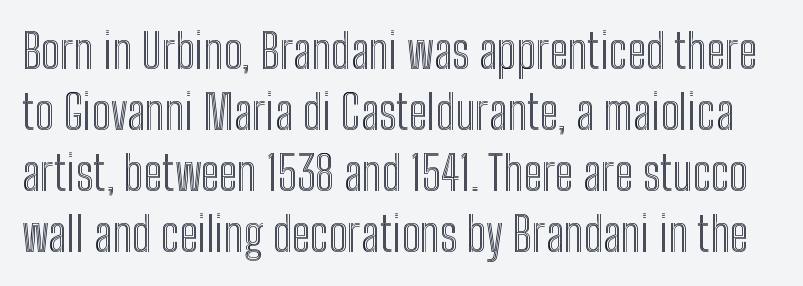
Q: Is the text italic (slanted)? A: No, it is upright.
Q: Is the text underlined? A: No.
Q: Is the spacing between letters normal or unusually wide? A: Normal.
Q: Is the spacing between lines tight, normal or loose? A: Normal.
Q: Width (condensed, normal, or wide)? A: Condensed.
Q: x-height? A: Medium.
Q: Monospaced? A: No.
